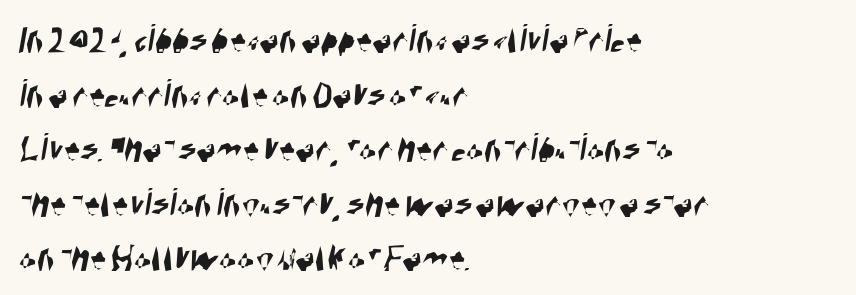
Q: Is the typeface a serif or a sans-serif typeface? A: Sans-serif.
Q: Is the text underlined? A: No.
Q: How is the paragraph aligned? A: Left-aligned.
Q: Is the spacing between letters normal or unusually wide? A: Normal.
Q: Is the spacing between lines tight, normal or loose? A: Normal.
Q: Width (condensed, normal, or wide)? A: Condensed.
Q: Stroke contrast? A: High.
Q: x-height? A: Large.
Q: Monospaced? A: No.
